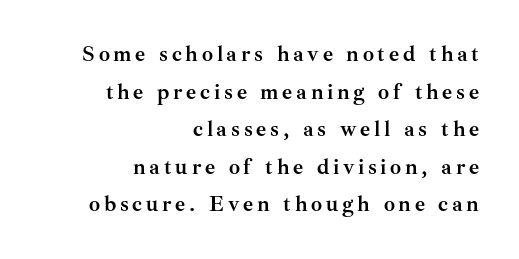
Q: Is the text bold? A: Yes.
Q: Is the text italic (slanted)? A: No, it is upright.
Q: Is the text underlined? A: No.
Q: How is the paragraph aligned? A: Right-aligned.
